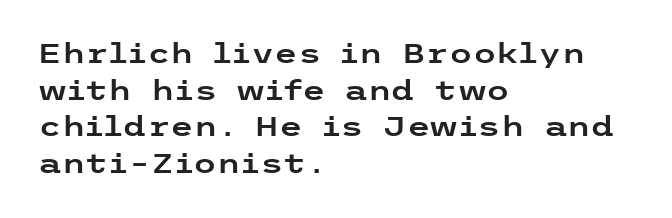
{"italic": "no", "underline": "no", "align": "left", "line_spacing": "normal", "line_spacing_ratio": 1.36, "letter_spacing": "normal", "letter_spacing_em": 0.0, "glyph_px": 27}
